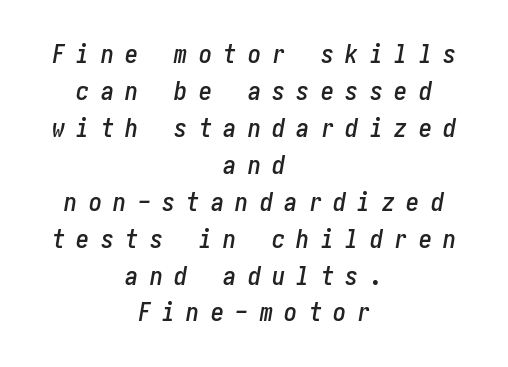
Which margin do the lines hug? Neither — every line sits in the middle. The line-height multiplier appears to be the usual default. The gap between lines stays unmarked. The passage shown has open, widely tracked lettering throughout. The face used here has a pronounced slope to its letters.
